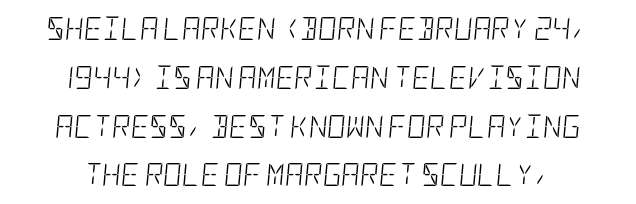
{"italic": "yes", "lean": "right", "slant_degrees": 5, "bold": "no", "underline": "no", "line_spacing": "loose", "line_spacing_ratio": 2.12, "letter_spacing": "normal", "letter_spacing_em": 0.0, "glyph_px": 23}
